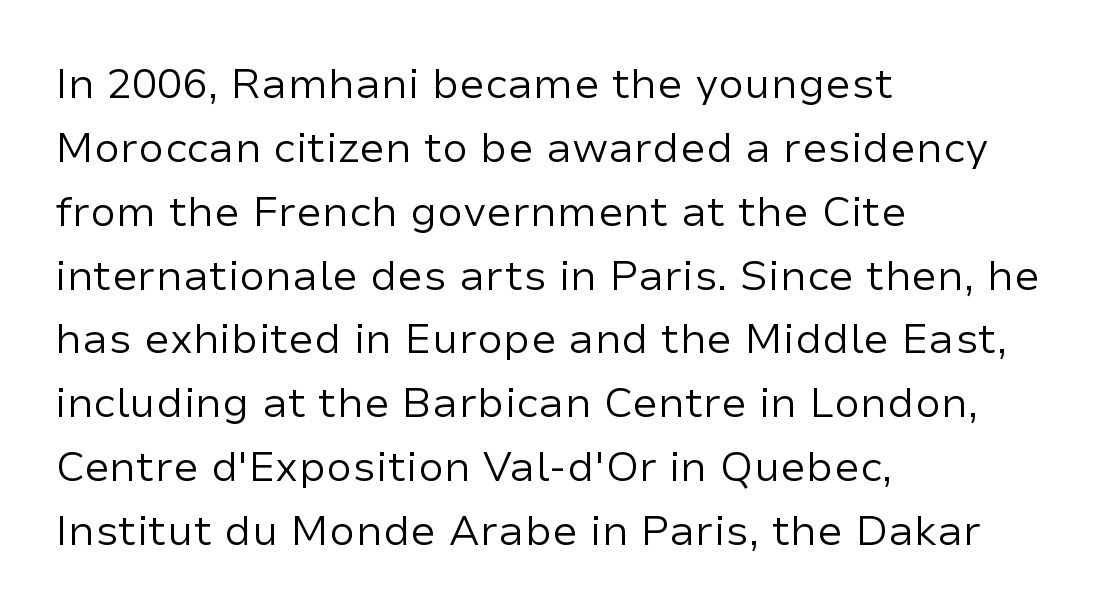
Q: Is the text bold? A: No.
Q: Is the text italic (slanted)? A: No, it is upright.
Q: Is the typeface a serif or a sans-serif typeface? A: Sans-serif.
Q: Is the text underlined? A: No.
Q: How is the paragraph aligned? A: Left-aligned.
Q: Is the spacing between letters normal or unusually wide? A: Normal.
Q: Is the spacing between lines tight, normal or loose? A: Normal.
Q: Width (condensed, normal, or wide)? A: Normal.
Q: Stroke contrast? A: Low.
Q: x-height? A: Medium.
Q: Monospaced? A: No.
